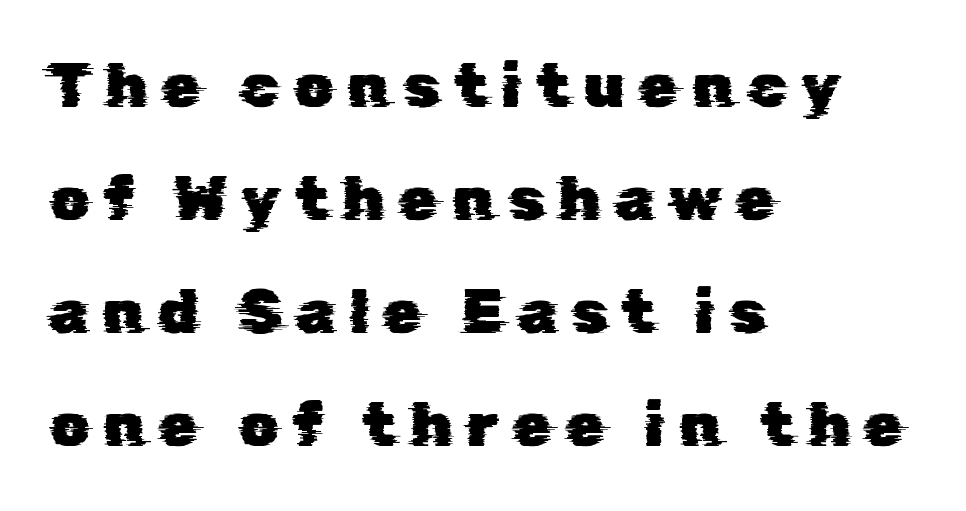
{"serif": "no", "width": "normal", "stroke_contrast": "low", "x_height": "medium", "monospaced": "no", "underline": "no", "align": "left", "line_spacing_ratio": 1.82, "letter_spacing": "wide", "letter_spacing_em": 0.23, "glyph_px": 62}
